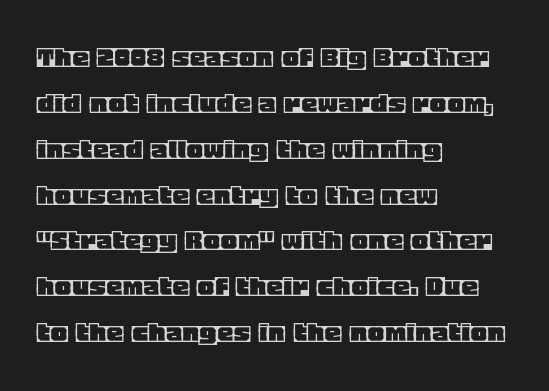
Q: Is the text italic (slanted)? A: No, it is upright.
Q: Is the text underlined? A: No.
Q: How is the paragraph aligned? A: Left-aligned.
Q: Is the spacing between letters normal or unusually wide? A: Normal.
Q: Is the spacing between lines tight, normal or loose? A: Normal.
Q: Width (condensed, normal, or wide)? A: Normal.
Q: x-height? A: Large.
Q: Monospaced? A: No.
